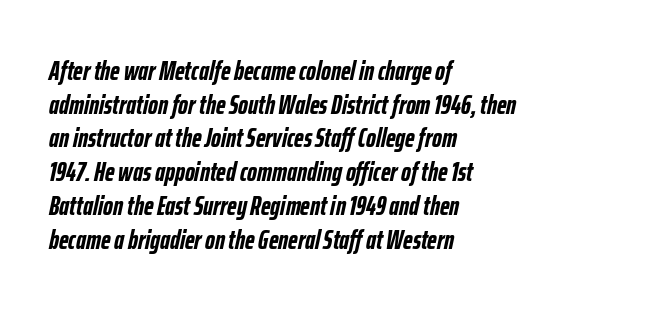
Q: Is the text bold? A: Yes.
Q: Is the text italic (slanted)? A: Yes, it leans right by about 12 degrees.
Q: Is the text underlined? A: No.
Q: How is the paragraph aligned? A: Left-aligned.
Q: Is the spacing between letters normal or unusually wide? A: Normal.
Q: Is the spacing between lines tight, normal or loose? A: Normal.
